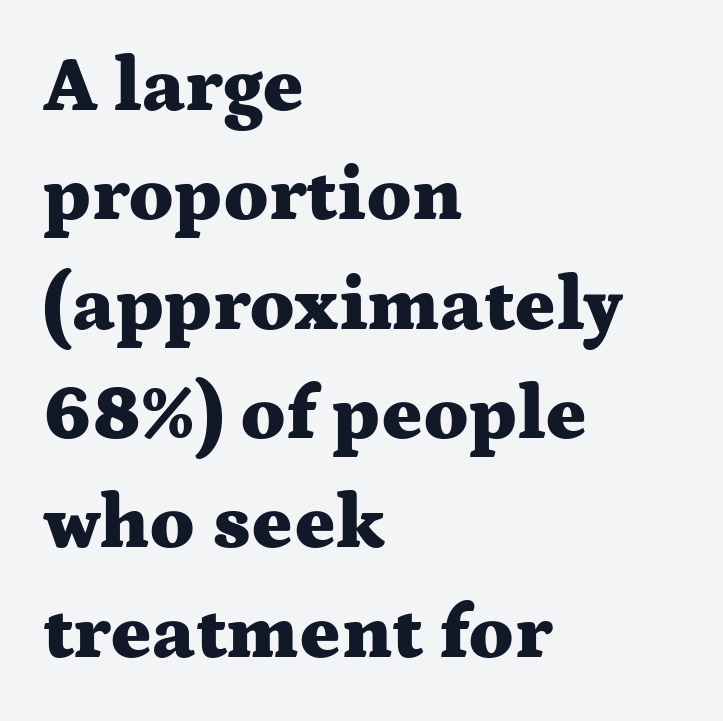
The passage is arranged the way most books set body copy — flush left. Pretty heavy lettering here — definitely bold. The passage shown stacks its lines at a standard gap. Underline: absent. A typesetter would label this face a serif. Default kerning and tracking; the words read as compact shapes.
